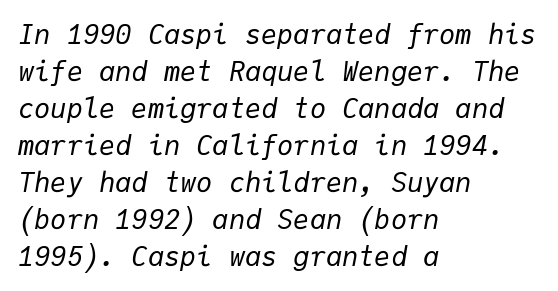
The image shows 27 px text type, italic (leaning right); set left-aligned, normal line spacing (1.37x), normal letter spacing, not underlined.
